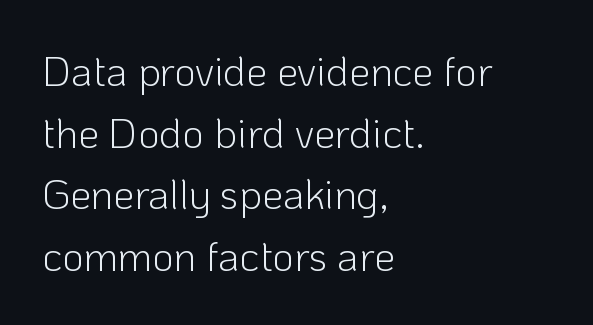
{"serif": "no", "italic": "no", "bold": "no", "weight": "light", "width": "normal", "stroke_contrast": "low", "x_height": "medium", "monospaced": "no", "underline": "no", "align": "left", "line_spacing": "normal", "line_spacing_ratio": 1.47, "letter_spacing": "normal", "letter_spacing_em": 0.0, "glyph_px": 42}
